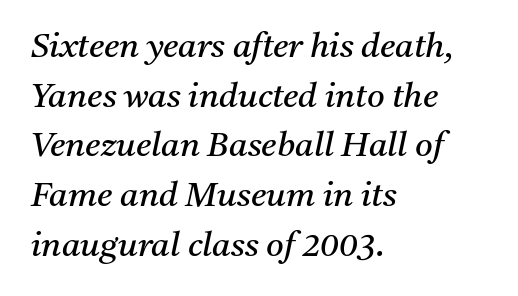
The lettering tilts uniformly, giving the passage an italic look. Each word holds together tightly as a unit, with standard inter-letter gaps. Looks like regular typesetting: each glyph gets only the width it needs. Compared with a centered layout, this one pins lines to the left instead. The space beneath each line is pristine and unruled.
